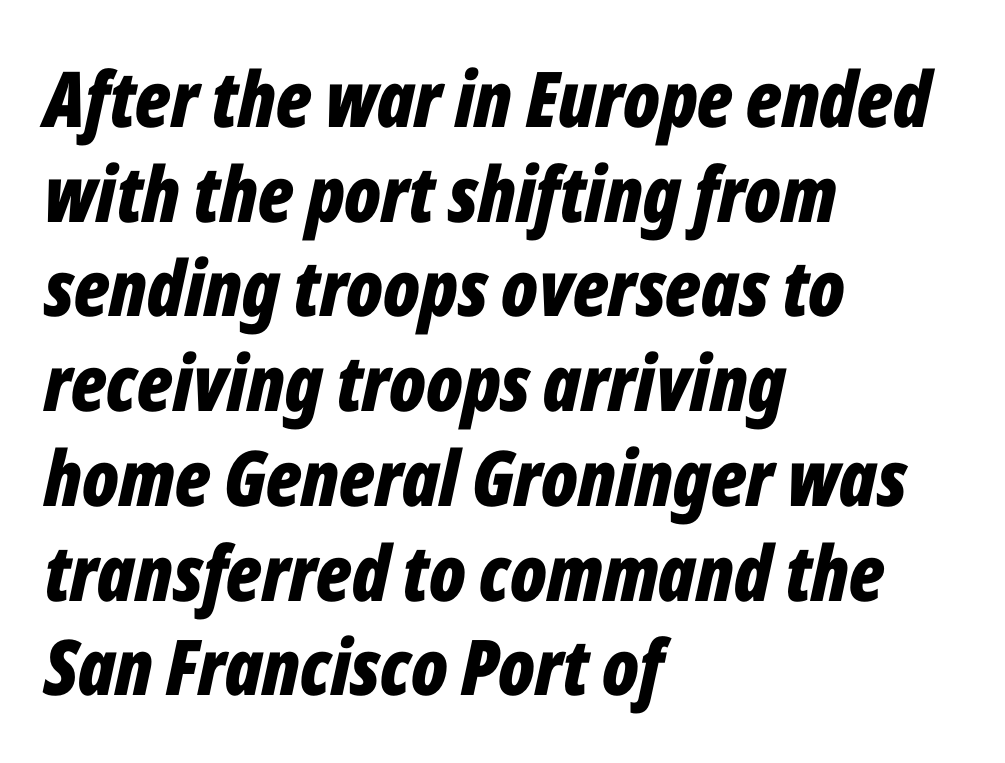
Q: Is the text bold? A: Yes.
Q: Is the text italic (slanted)? A: Yes, it leans right by about 12 degrees.
Q: Is the text underlined? A: No.
Q: How is the paragraph aligned? A: Left-aligned.
Q: Is the spacing between letters normal or unusually wide? A: Normal.
Q: Width (condensed, normal, or wide)? A: Condensed.
Q: Stroke contrast? A: Low.
Q: x-height? A: Medium.
Q: Monospaced? A: No.
